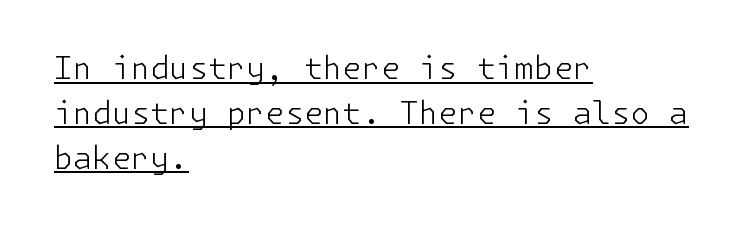
Quick note: not italic, upright. The string is rendered with underlining switched on. The characters are drawn with everyday or finer stroke widths. What's the leading like? Ordinary, nothing unusual.
